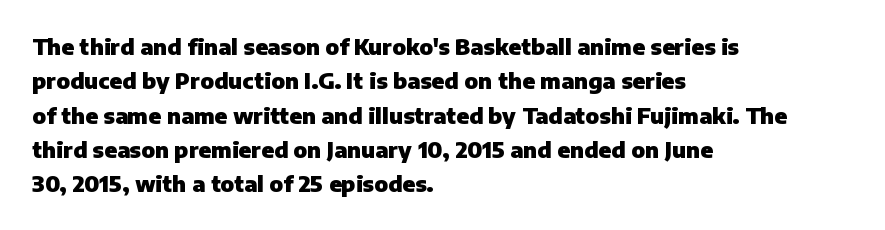
{"italic": "no", "bold": "yes", "underline": "no", "align": "left", "line_spacing": "normal", "line_spacing_ratio": 1.56, "letter_spacing": "normal", "letter_spacing_em": 0.0, "glyph_px": 22}
